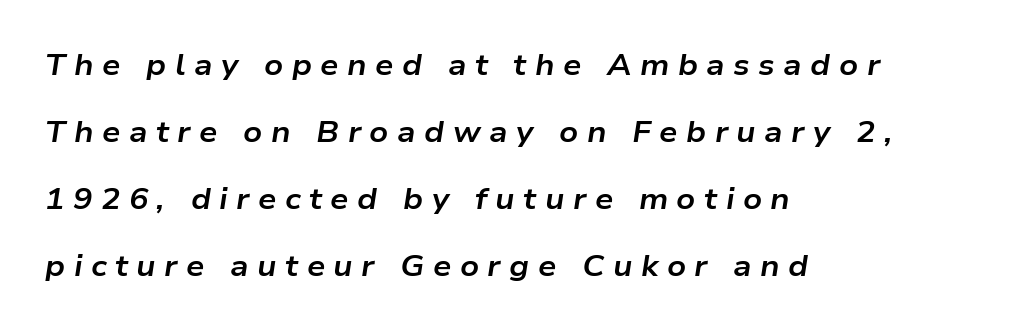
Q: Is the text bold? A: Yes.
Q: Is the text italic (slanted)? A: Yes, it leans right by about 9 degrees.
Q: Is the text underlined? A: No.
Q: How is the paragraph aligned? A: Left-aligned.
Q: Is the spacing between letters normal or unusually wide? A: Unusually wide.
Q: Is the spacing between lines tight, normal or loose? A: Loose.
Q: Width (condensed, normal, or wide)? A: Wide.
Q: Stroke contrast? A: Low.
Q: x-height? A: Medium.
Q: Monospaced? A: No.
